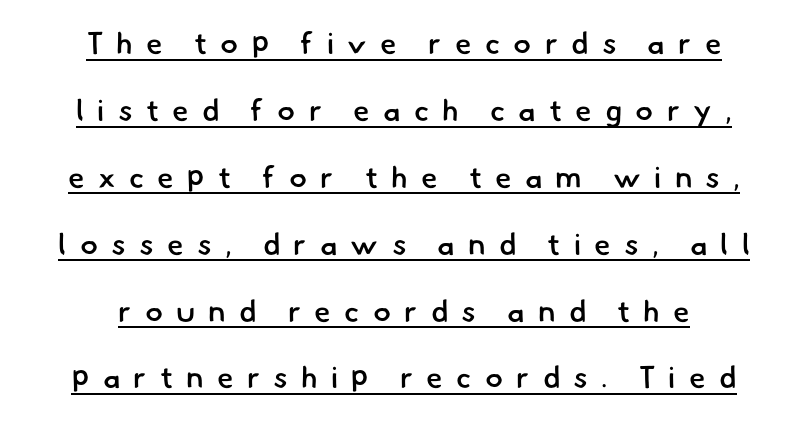
Q: Is the text bold? A: Semi-bold.
Q: Is the typeface a serif or a sans-serif typeface? A: Sans-serif.
Q: Is the text underlined? A: Yes.
Q: How is the paragraph aligned? A: Centered.
Q: Is the spacing between letters normal or unusually wide? A: Unusually wide.
Q: Is the spacing between lines tight, normal or loose? A: Loose.
Q: Width (condensed, normal, or wide)? A: Normal.
Q: Stroke contrast? A: Low.
Q: x-height? A: Small.
Q: Monospaced? A: No.
